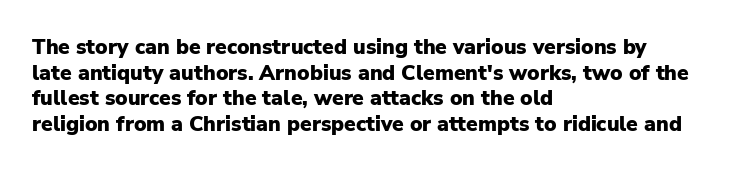
{"italic": "no", "bold": "yes", "underline": "no", "align": "left", "line_spacing_ratio": 1.22, "letter_spacing": "normal", "letter_spacing_em": 0.0, "glyph_px": 21}
